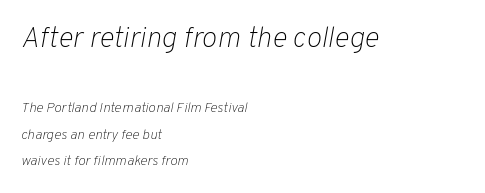
Q: Is the text bold? A: No.
Q: Is the text italic (slanted)? A: Yes, it leans right by about 10 degrees.
Q: Is the text underlined? A: No.
Q: How is the paragraph aligned? A: Left-aligned.
Q: Is the spacing between letters normal or unusually wide? A: Normal.
Q: Is the spacing between lines tight, normal or loose? A: Loose.
Q: Which block of text is set in a larger size, the first (top) or the second (bottom)? A: The first (top) one.
Q: Width (condensed, normal, or wide)? A: Normal.
Q: Stroke contrast? A: Low.
Q: x-height? A: Medium.
Q: Monospaced? A: No.
